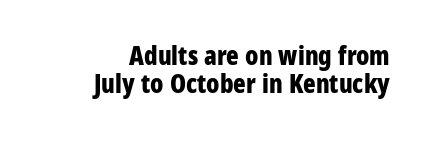
{"italic": "no", "bold": "yes", "underline": "no", "align": "right", "line_spacing": "tight", "line_spacing_ratio": 1.08, "letter_spacing": "normal", "letter_spacing_em": 0.0, "glyph_px": 26}
